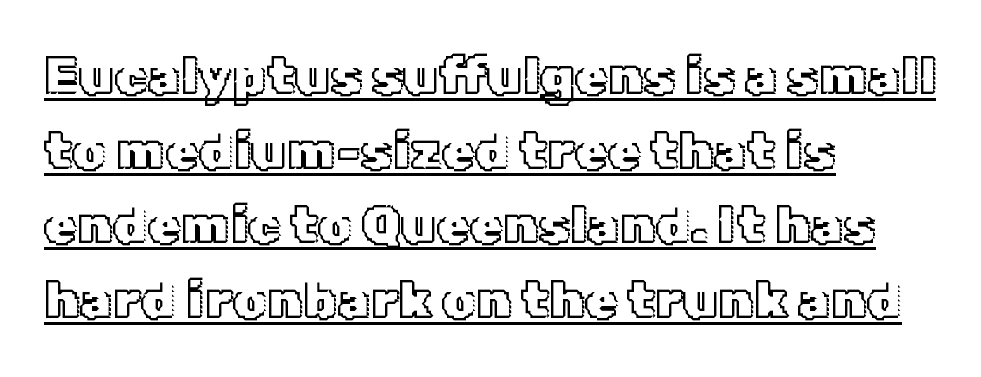
The image shows 53 px text type, upright; set left-aligned, normal line spacing (1.41x), normal letter spacing, underlined; a medium x-height.
